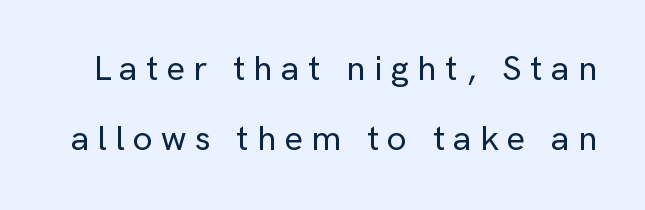
Someone cranked the tracking dial way up on this one. The letters advance in unequal steps, a hallmark of proportional type. To sum up the face: it is a sans, with no serifs. The rendering uses a large line-height, opening up the rows. Glance below the letters and you will spot only blank space. Style check: upright.
